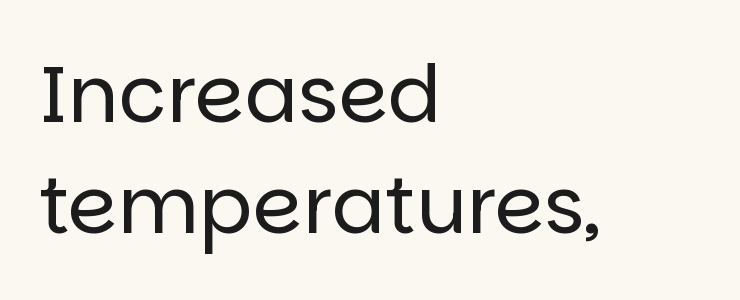
Q: Is the text bold? A: No.
Q: Is the text italic (slanted)? A: No, it is upright.
Q: Is the typeface a serif or a sans-serif typeface? A: Sans-serif.
Q: Is the text underlined? A: No.
Q: How is the paragraph aligned? A: Left-aligned.
Q: Is the spacing between letters normal or unusually wide? A: Normal.
Q: Is the spacing between lines tight, normal or loose? A: Normal.
Q: Width (condensed, normal, or wide)? A: Normal.
Q: Stroke contrast? A: Low.
Q: x-height? A: Large.
Q: Monospaced? A: No.
